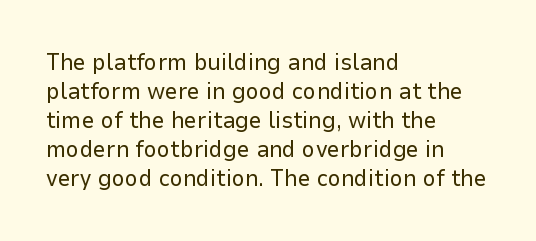
Q: Is the text bold? A: No.
Q: Is the text italic (slanted)? A: No, it is upright.
Q: Is the text underlined? A: No.
Q: How is the paragraph aligned? A: Left-aligned.
Q: Is the spacing between letters normal or unusually wide? A: Normal.
Q: Is the spacing between lines tight, normal or loose? A: Normal.
